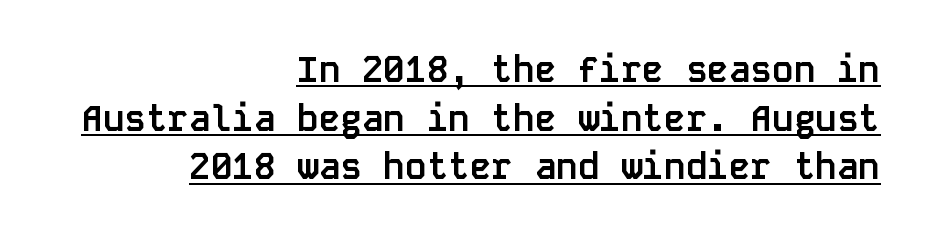
A full-strength bold gives these letters their thick strokes. The rendering uses typewriter-style spacing with identical character cells. Observe the ordinary spacing: letters are neighbours, not strangers. The string is rendered with underlining switched on.
